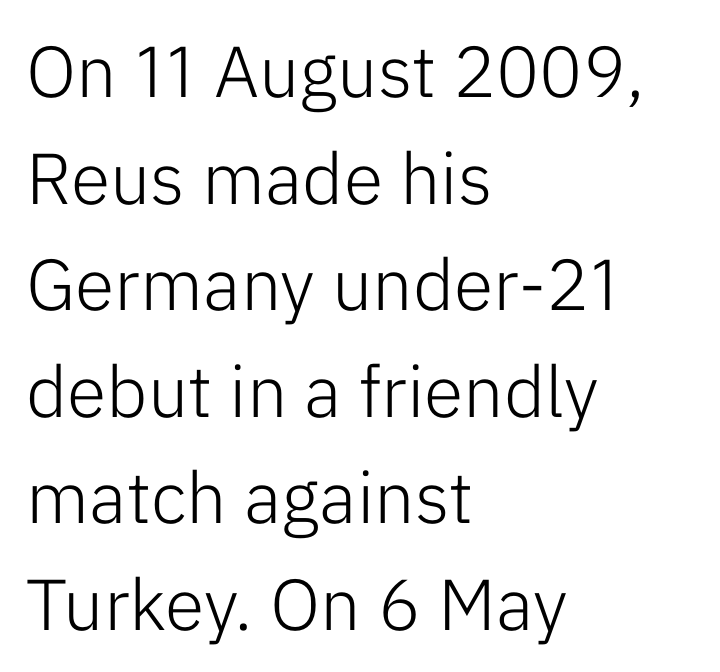
Q: Is the text bold? A: No.
Q: Is the text italic (slanted)? A: No, it is upright.
Q: Is the typeface a serif or a sans-serif typeface? A: Sans-serif.
Q: Is the text underlined? A: No.
Q: How is the paragraph aligned? A: Left-aligned.
Q: Is the spacing between letters normal or unusually wide? A: Normal.
Q: Is the spacing between lines tight, normal or loose? A: Normal.
Q: Width (condensed, normal, or wide)? A: Normal.
Q: Stroke contrast? A: Low.
Q: x-height? A: Medium.
Q: Monospaced? A: No.
